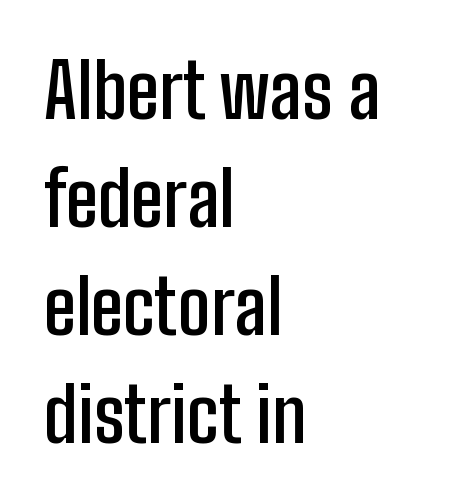
The image shows 76 px semibold, condensed sans-serif type, upright; set left-aligned, normal line spacing (1.42x), normal letter spacing, not underlined; low stroke contrast and a medium x-height.
